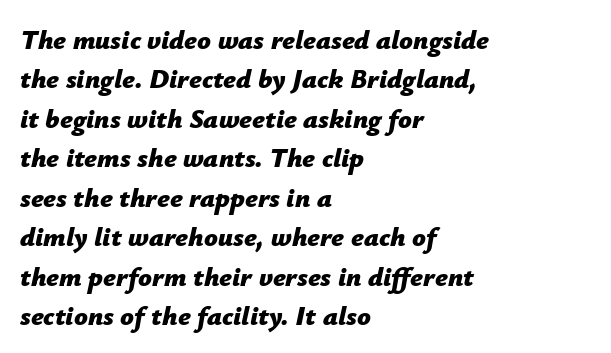
The image shows 27 px bold type, italic (leaning right); set left-aligned, normal line spacing (1.46x), normal letter spacing, not underlined.
